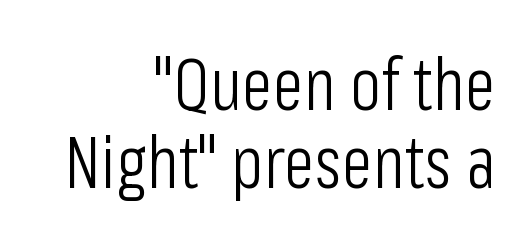
The gaps between neighbouring characters are ordinary and unremarkable. Every character sits straight up, as roman type does. You could not count columns in this text — the font is proportionally spaced. This sample uses a sans-serif face.
